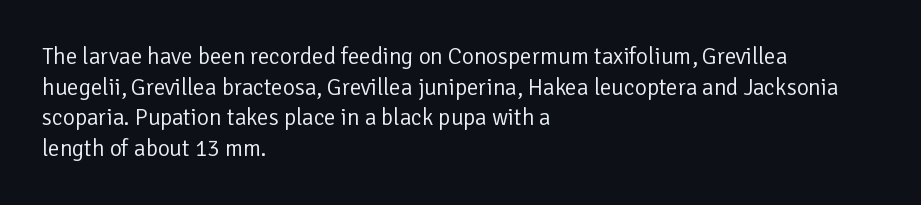
{"italic": "no", "bold": "no", "underline": "no", "align": "left", "line_spacing": "normal", "line_spacing_ratio": 1.33, "letter_spacing": "normal", "letter_spacing_em": 0.0, "glyph_px": 23}
